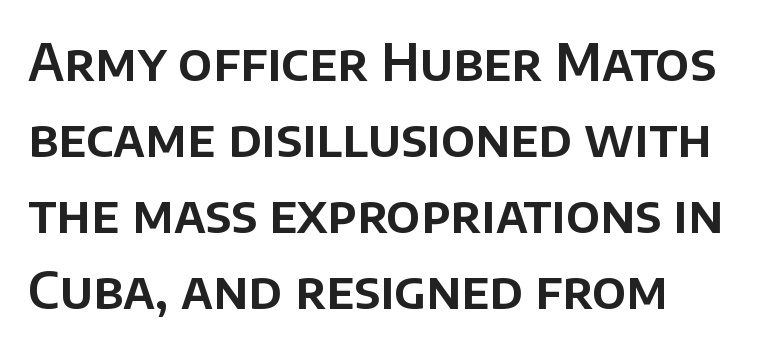
Q: Is the text italic (slanted)? A: No, it is upright.
Q: Is the typeface a serif or a sans-serif typeface? A: Sans-serif.
Q: Is the text underlined? A: No.
Q: Is the spacing between letters normal or unusually wide? A: Normal.
Q: Is the spacing between lines tight, normal or loose? A: Normal.
Q: Width (condensed, normal, or wide)? A: Normal.
Q: Stroke contrast? A: Low.
Q: x-height? A: Large.
Q: Monospaced? A: No.
